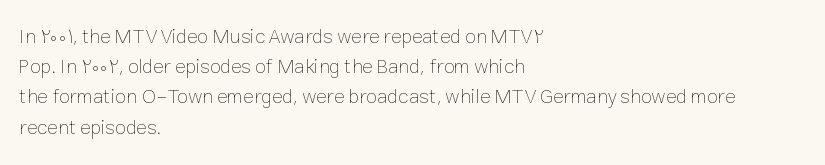
Q: Is the text bold? A: No.
Q: Is the text italic (slanted)? A: No, it is upright.
Q: Is the text underlined? A: No.
Q: How is the paragraph aligned? A: Left-aligned.
Q: Is the spacing between letters normal or unusually wide? A: Normal.
Q: Is the spacing between lines tight, normal or loose? A: Normal.
